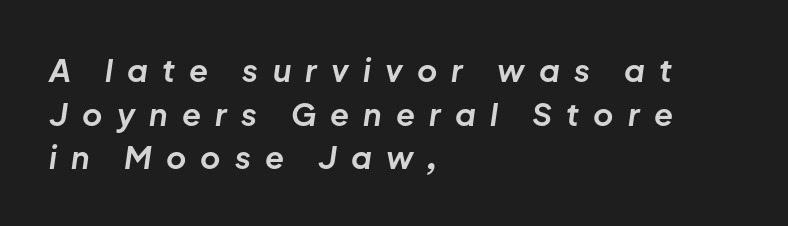
The image shows 31 px bold type, italic (leaning right); set left-aligned, normal line spacing (1.41x), unusually wide letter spacing (+0.46 em), not underlined; low stroke contrast and a medium x-height.
